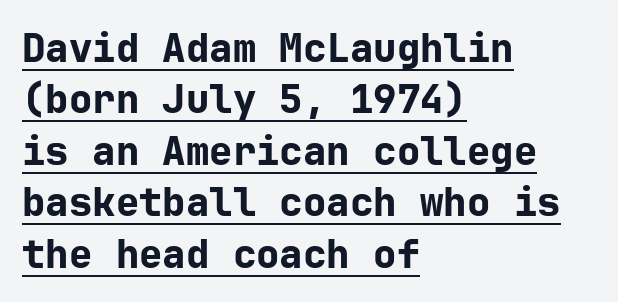
Where is the straight margin? On the left. Whoever set this chose a conventional vertical rhythm. Every character sits straight up, as roman type does. Look at the tracking — it's just the regular setting, nothing added. Beneath each row of characters lies a ruled line.
